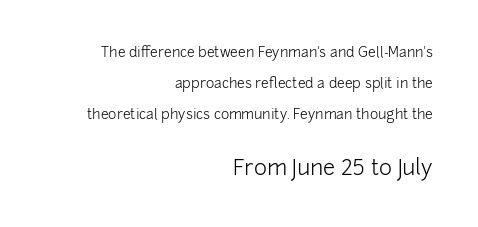
{"italic": "no", "bold": "no", "underline": "no", "align": "right", "line_spacing": "loose", "line_spacing_ratio": 2.22, "letter_spacing": "normal", "letter_spacing_em": 0.0, "larger_block": "second", "size_ratio": 1.57, "glyph_px": 22}
